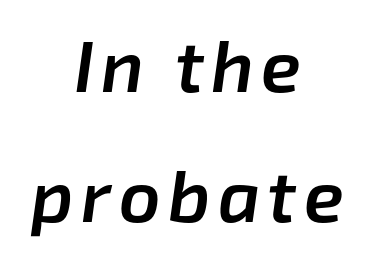
The image shows 73 px semibold type, italic (leaning right); set centered, line spacing 1.78x, not underlined; low stroke contrast and a medium x-height.
